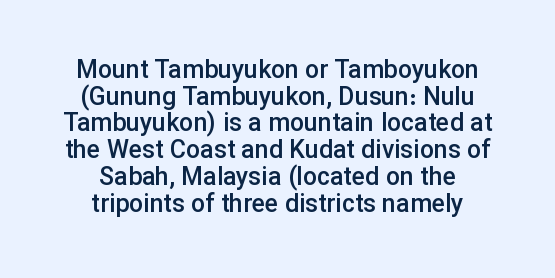
Q: Is the text bold? A: Semi-bold.
Q: Is the text italic (slanted)? A: No, it is upright.
Q: Is the text underlined? A: No.
Q: How is the paragraph aligned? A: Centered.
Q: Is the spacing between letters normal or unusually wide? A: Normal.
Q: Is the spacing between lines tight, normal or loose? A: Tight.
